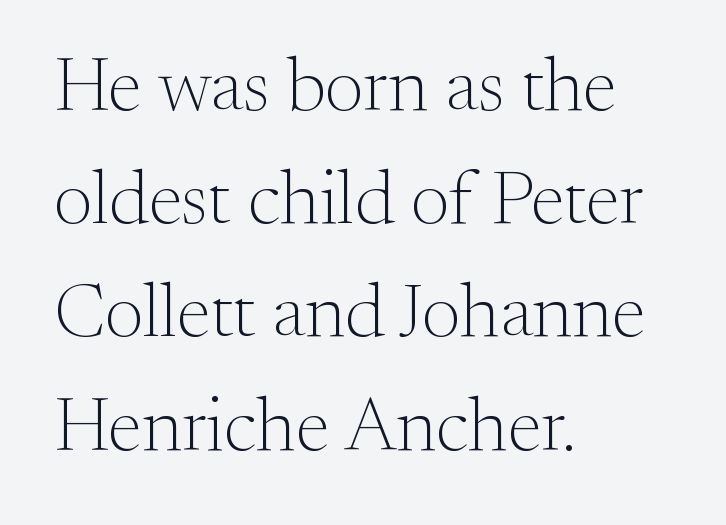
In terms of letterform style, serifs are clearly present. The setting favours the left margin, as ordinary paragraphs usually do. Rows of type keep a routine distance in the vertical direction. Glance below the letters and you will spot only blank space.
